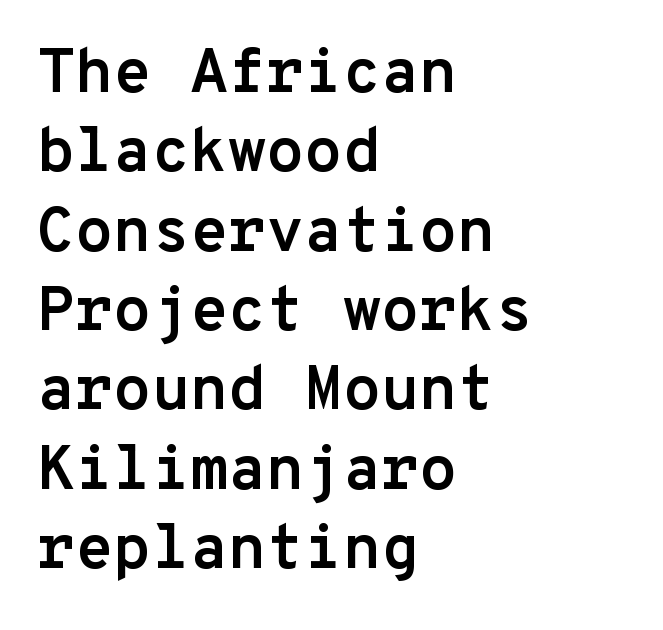
The image shows 62 px semibold sans-serif type, upright, monospaced; set left-aligned, normal line spacing (1.28x), normal letter spacing, not underlined; low stroke contrast and a medium x-height.
